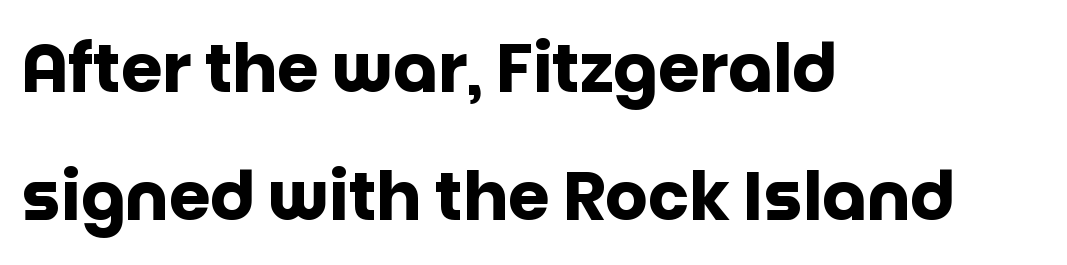
Q: Is the text bold? A: Yes.
Q: Is the text italic (slanted)? A: No, it is upright.
Q: Is the typeface a serif or a sans-serif typeface? A: Sans-serif.
Q: Is the text underlined? A: No.
Q: How is the paragraph aligned? A: Left-aligned.
Q: Is the spacing between letters normal or unusually wide? A: Normal.
Q: Is the spacing between lines tight, normal or loose? A: Loose.
Q: Width (condensed, normal, or wide)? A: Normal.
Q: Stroke contrast? A: Low.
Q: x-height? A: Large.
Q: Monospaced? A: No.
